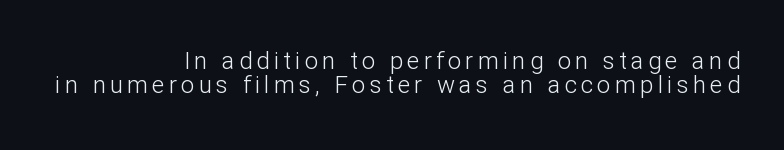
{"italic": "no", "bold": "no", "underline": "no", "align": "right", "line_spacing": "tight", "line_spacing_ratio": 0.99, "glyph_px": 24}
